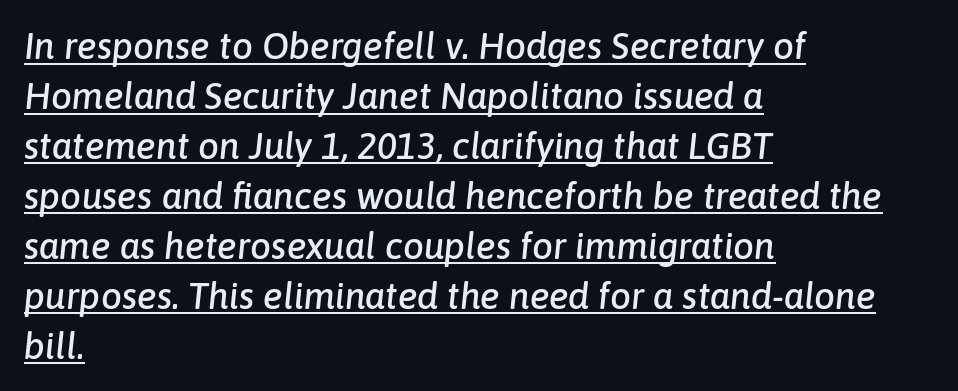
Q: Is the text italic (slanted)? A: Yes, it leans right by about 6 degrees.
Q: Is the text underlined? A: Yes.
Q: How is the paragraph aligned? A: Left-aligned.
Q: Is the spacing between letters normal or unusually wide? A: Normal.
Q: Is the spacing between lines tight, normal or loose? A: Normal.
Q: Width (condensed, normal, or wide)? A: Normal.
Q: Stroke contrast? A: Low.
Q: x-height? A: Medium.
Q: Monospaced? A: No.
